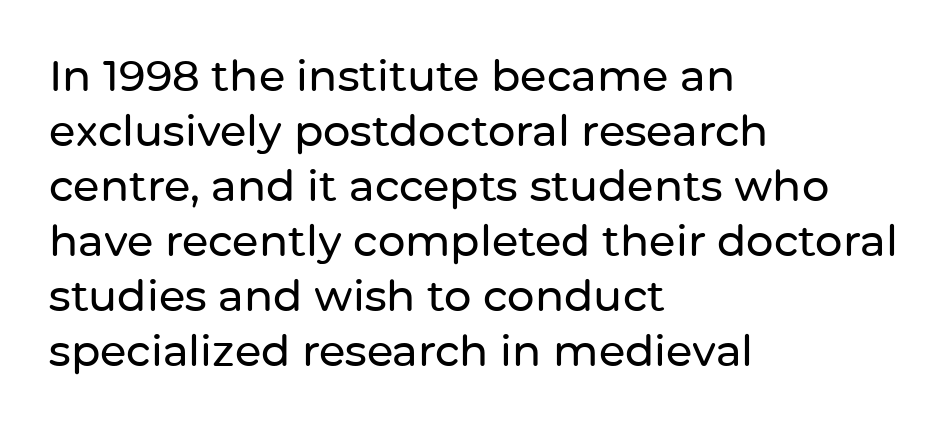
Q: Is the text italic (slanted)? A: No, it is upright.
Q: Is the typeface a serif or a sans-serif typeface? A: Sans-serif.
Q: Is the text underlined? A: No.
Q: How is the paragraph aligned? A: Left-aligned.
Q: Is the spacing between letters normal or unusually wide? A: Normal.
Q: Is the spacing between lines tight, normal or loose? A: Normal.
Q: Width (condensed, normal, or wide)? A: Normal.
Q: Stroke contrast? A: Low.
Q: x-height? A: Medium.
Q: Monospaced? A: No.
